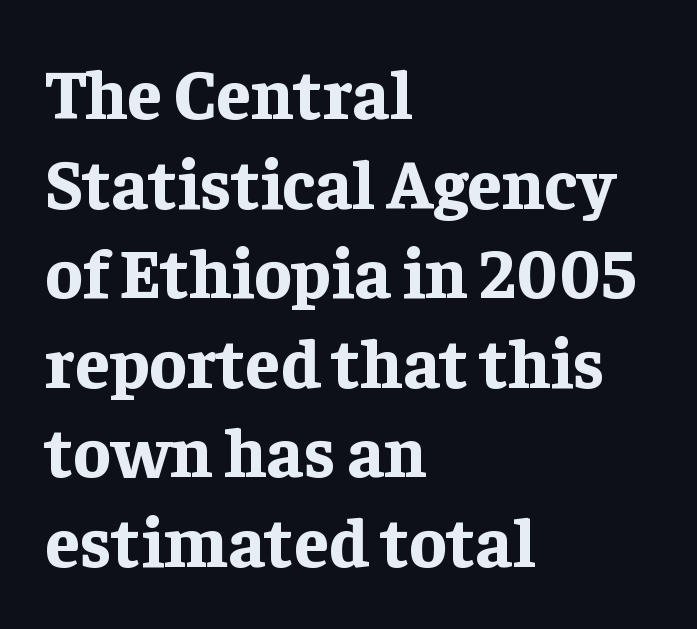
Which margin do the lines hug? The left one — the right edge is uneven. Spacing between characters is what you'd get straight out of the box. Think of a printed novel: that variable character pitch is what you see here. A clean baseline with only descenders dipping below it.
